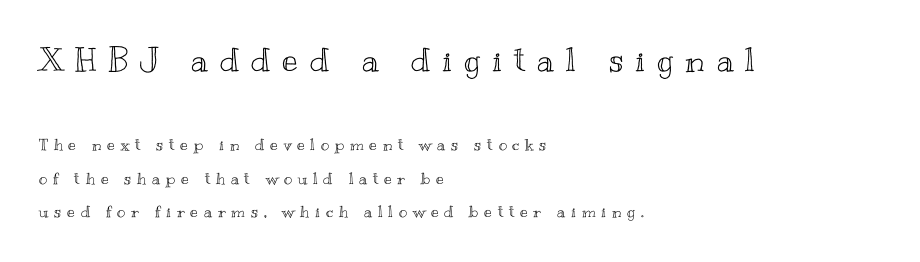
{"italic": "no", "width": "wide", "x_height": "small", "monospaced": "no", "underline": "no", "align": "left", "line_spacing": "loose", "line_spacing_ratio": 2.09, "letter_spacing": "wide", "letter_spacing_em": 0.36, "larger_block": "first", "size_ratio": 2.06, "glyph_px": 33}
